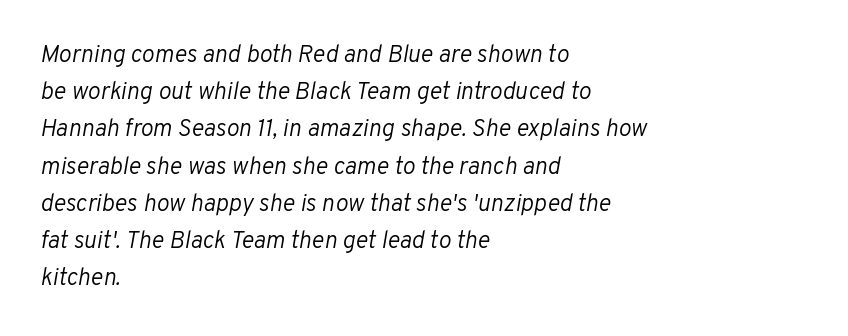
The rag falls on the right side of this text block. The space beneath each line is pristine and unruled. When letters slant like this, we call the style italic. On a weight scale, this lands at 450 or below. Students, observe: this is what conventionally led text looks like.
